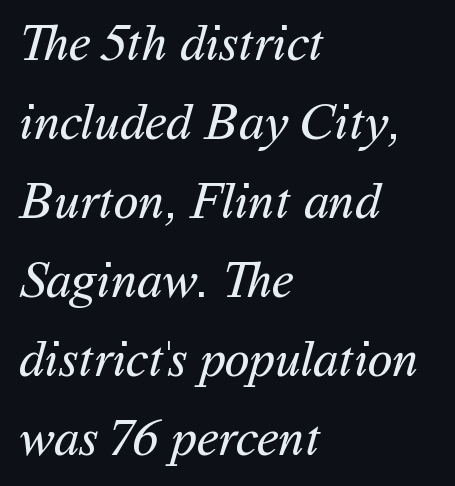
{"serif": "no", "bold": "no", "weight": "regular", "width": "normal", "stroke_contrast": "medium", "x_height": "medium", "monospaced": "no", "underline": "no", "align": "left", "line_spacing": "normal", "line_spacing_ratio": 1.55, "letter_spacing": "normal", "letter_spacing_em": 0.0, "glyph_px": 51}
